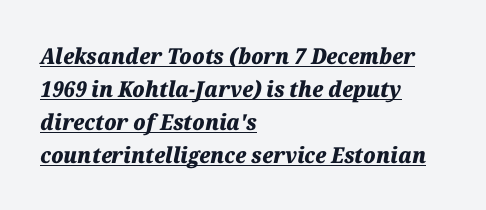
The image shows 22 px bold type, italic (leaning right); set left-aligned, normal line spacing (1.5x), normal letter spacing, underlined.
